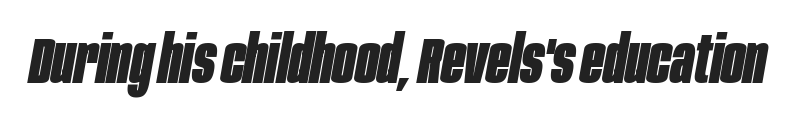
The image shows 66 px bold, condensed type, italic (leaning right); set normal letter spacing, not underlined; low stroke contrast and a large x-height.
